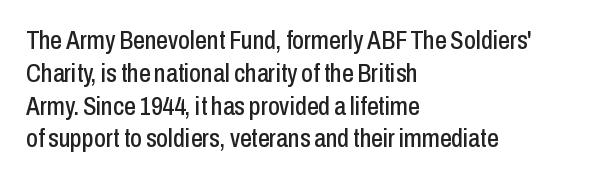
Q: Is the text italic (slanted)? A: No, it is upright.
Q: Is the text underlined? A: No.
Q: How is the paragraph aligned? A: Left-aligned.
Q: Is the spacing between letters normal or unusually wide? A: Normal.
Q: Is the spacing between lines tight, normal or loose? A: Normal.
